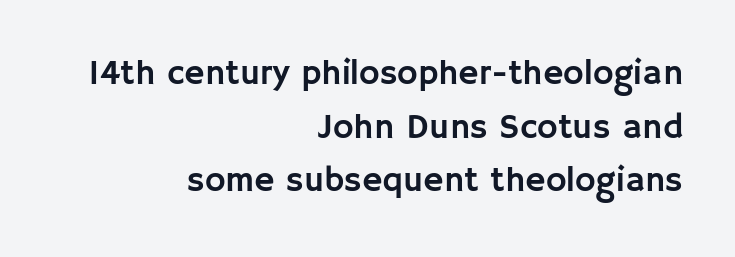
{"serif": "no", "italic": "no", "width": "normal", "stroke_contrast": "low", "x_height": "large", "monospaced": "no", "underline": "no", "align": "right", "line_spacing": "normal", "line_spacing_ratio": 1.53, "letter_spacing": "normal", "letter_spacing_em": 0.0, "glyph_px": 35}
